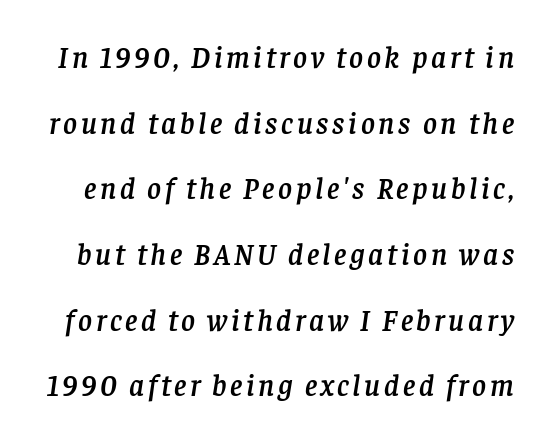
The image shows 30 px serif type, italic (leaning right); set loose line spacing (2.19x), not underlined; low stroke contrast and a large x-height.
